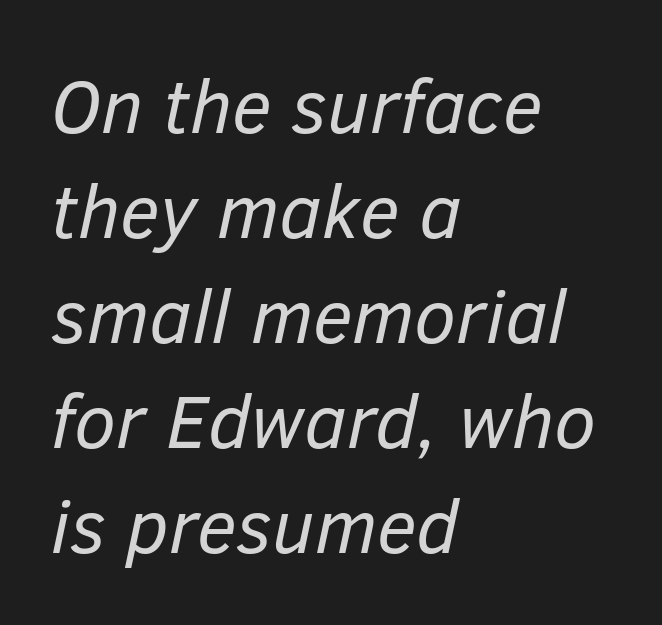
The image shows 76 px regular-weight type, italic (leaning right); set left-aligned, normal line spacing (1.38x), normal letter spacing, not underlined; low stroke contrast and a medium x-height.
